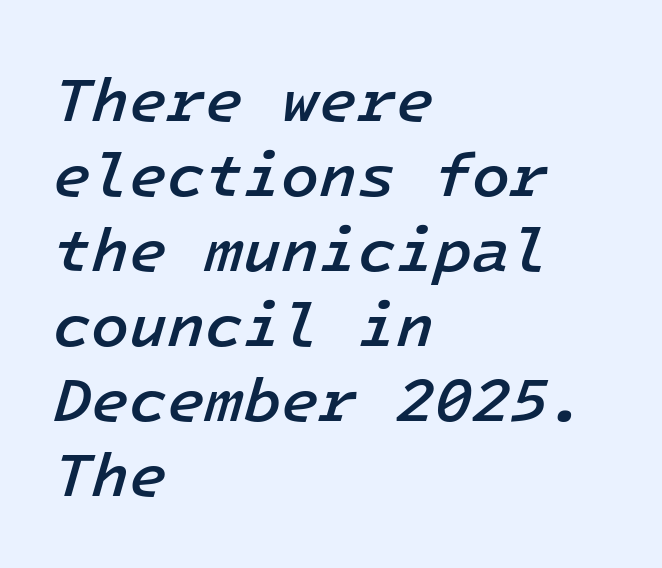
Q: Is the text bold? A: Semi-bold.
Q: Is the text italic (slanted)? A: Yes, it leans right by about 16 degrees.
Q: Is the text underlined? A: No.
Q: How is the paragraph aligned? A: Left-aligned.
Q: Is the spacing between letters normal or unusually wide? A: Normal.
Q: Width (condensed, normal, or wide)? A: Normal.
Q: Stroke contrast? A: Low.
Q: x-height? A: Medium.
Q: Monospaced? A: Yes.
